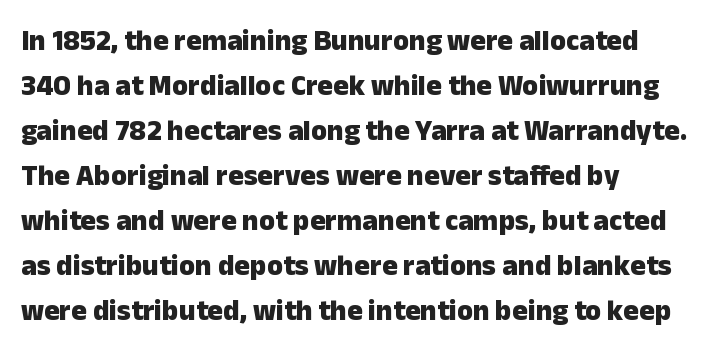
Tracking value appears to be zero — textbook default spacing. No italicization has been applied; the sample stays upright. All the whitespace from short lines collects on the right. Here the designer chose a conventional face with non-uniform glyph widths.
